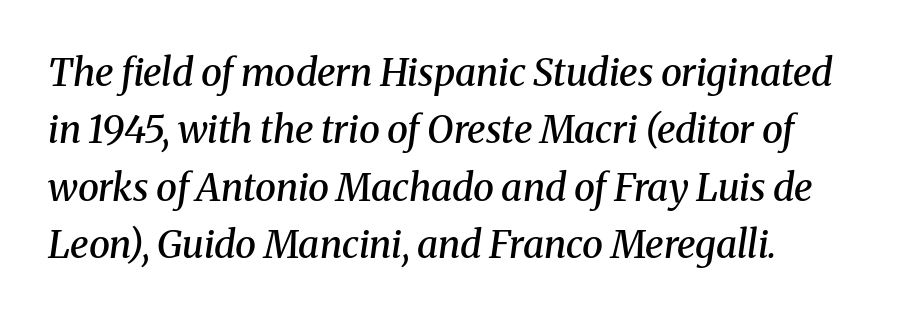
Reading down the column, the eye jumps a familiar distance to each next line. Is the type slanted? Yes — the strokes lean at a clear angle. Rule under the text: the space is simply empty. The passage shown is semibold, sitting just below true bold.
